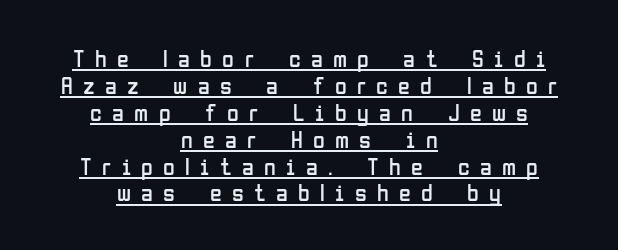
The image shows 24 px text type, upright; set centered, tight line spacing (1.12x), unusually wide letter spacing (+0.43 em), underlined.
